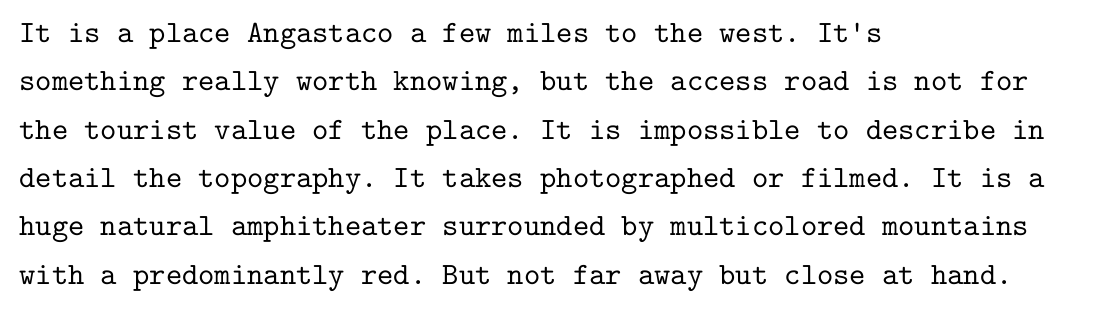
The image shows 31 px serif type, upright, monospaced; set left-aligned, normal line spacing (1.56x), normal letter spacing, not underlined; low stroke contrast and a medium x-height.
